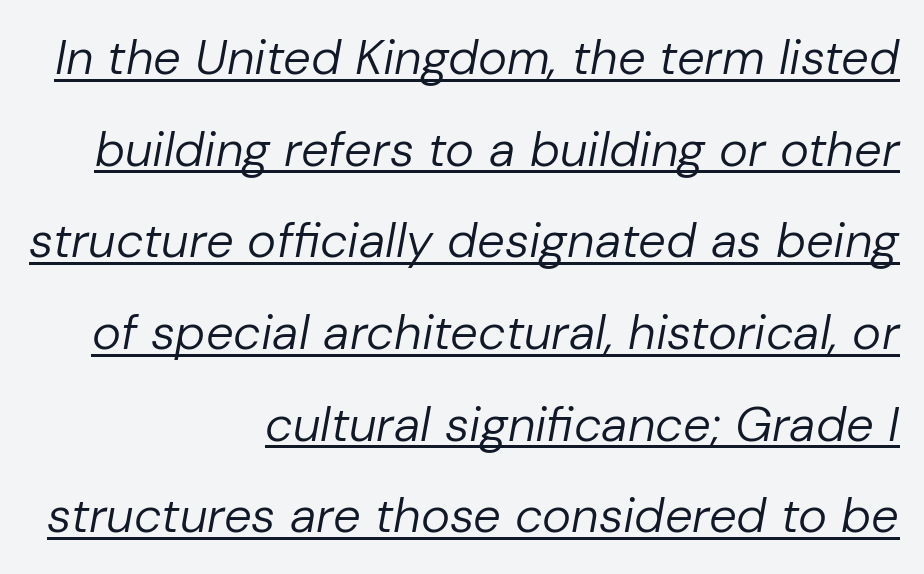
The image shows 49 px regular-weight type, italic (leaning right); set right-aligned, line spacing 1.87x, normal letter spacing, underlined; low stroke contrast and a medium x-height.
